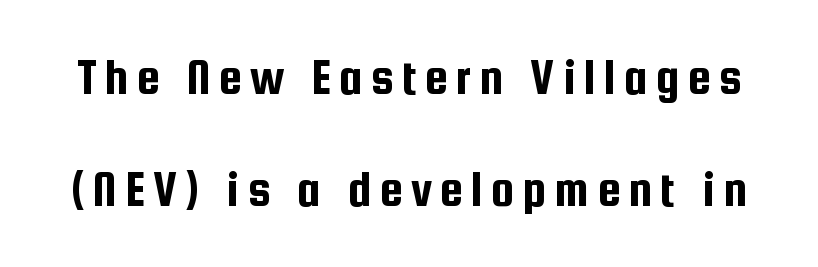
Q: Is the text italic (slanted)? A: No, it is upright.
Q: Is the typeface a serif or a sans-serif typeface? A: Sans-serif.
Q: Is the text underlined? A: No.
Q: Is the spacing between lines tight, normal or loose? A: Loose.
Q: Width (condensed, normal, or wide)? A: Condensed.
Q: Stroke contrast? A: Low.
Q: x-height? A: Medium.
Q: Monospaced? A: No.
